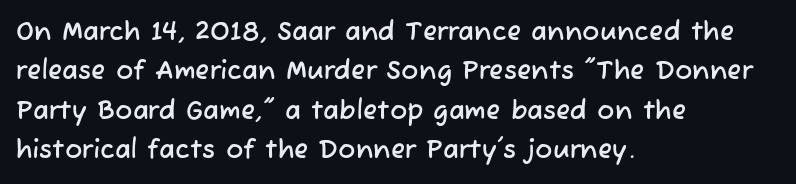
Q: Is the text underlined? A: No.
Q: How is the paragraph aligned? A: Left-aligned.
Q: Is the spacing between letters normal or unusually wide? A: Normal.
Q: Is the spacing between lines tight, normal or loose? A: Normal.
